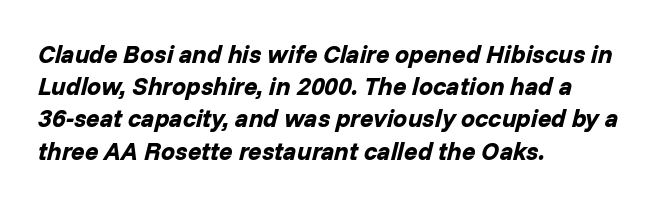
The image shows 25 px bold type, italic (leaning right); set left-aligned, normal line spacing (1.29x), normal letter spacing, not underlined.
